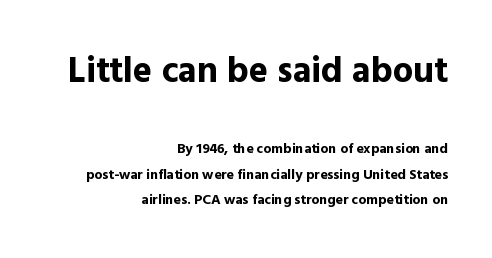
Q: Is the text bold? A: Yes.
Q: Is the text italic (slanted)? A: No, it is upright.
Q: Is the typeface a serif or a sans-serif typeface? A: Sans-serif.
Q: Is the text underlined? A: No.
Q: How is the paragraph aligned? A: Right-aligned.
Q: Is the spacing between letters normal or unusually wide? A: Normal.
Q: Which block of text is set in a larger size, the first (top) or the second (bottom)? A: The first (top) one.
Q: Width (condensed, normal, or wide)? A: Normal.
Q: x-height? A: Medium.
Q: Monospaced? A: No.
